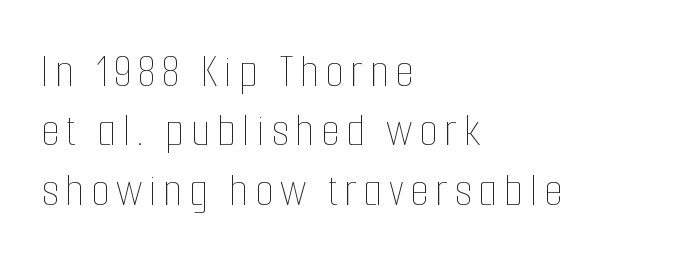
{"italic": "no", "bold": "no", "weight": "thin", "width": "condensed", "stroke_contrast": "low", "x_height": "medium", "monospaced": "no", "underline": "no", "align": "left", "line_spacing_ratio": 1.21, "glyph_px": 49}
